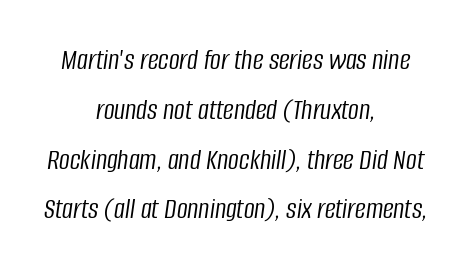
{"italic": "yes", "lean": "right", "slant_degrees": 8, "bold": "no", "weight": "light", "width": "condensed", "stroke_contrast": "low", "x_height": "large", "monospaced": "no", "underline": "no", "align": "center", "line_spacing": "normal", "line_spacing_ratio": 1.66, "letter_spacing": "normal", "letter_spacing_em": 0.0, "glyph_px": 30}
